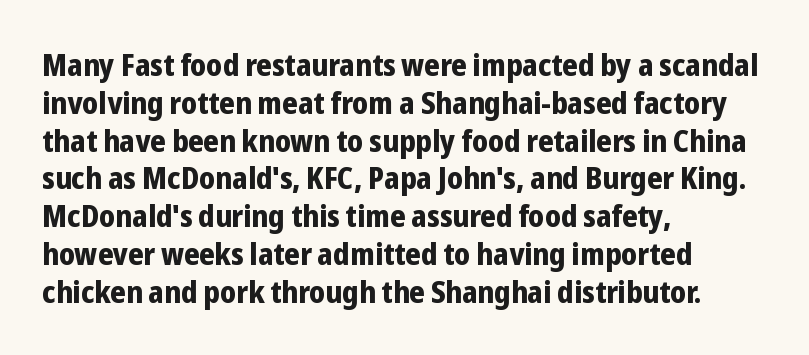
The horizontal fit of the characters is conventional and even. On the weight axis this lands at bold, roughly 700. This sample has the flowing, uneven cadence of proportional lettering. Has an underline been added? It has not. In terms of posture, this sample is upright. Layout note: lines flush left.
